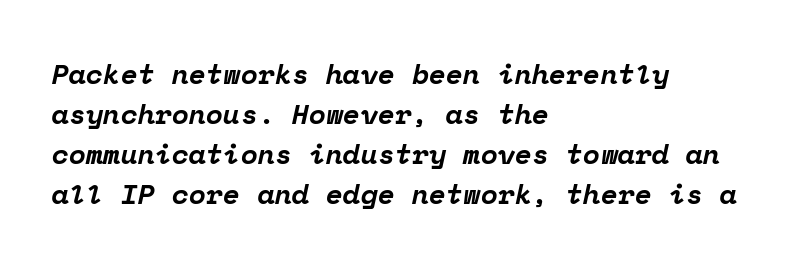
{"serif": "yes", "italic": "yes", "lean": "right", "slant_degrees": 12, "bold": "yes", "weight": "bold", "width": "normal", "stroke_contrast": "low", "x_height": "medium", "monospaced": "yes", "underline": "no", "align": "left", "line_spacing": "normal", "line_spacing_ratio": 1.43, "letter_spacing": "normal", "letter_spacing_em": 0.0, "glyph_px": 28}
